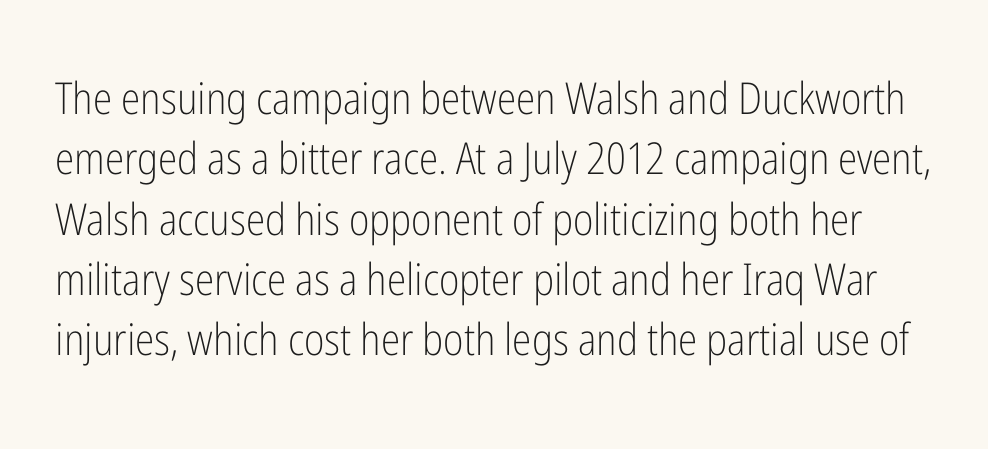
The image shows 44 px light, condensed sans-serif type, upright; set normal line spacing (1.37x), normal letter spacing, not underlined; low stroke contrast and a medium x-height.
